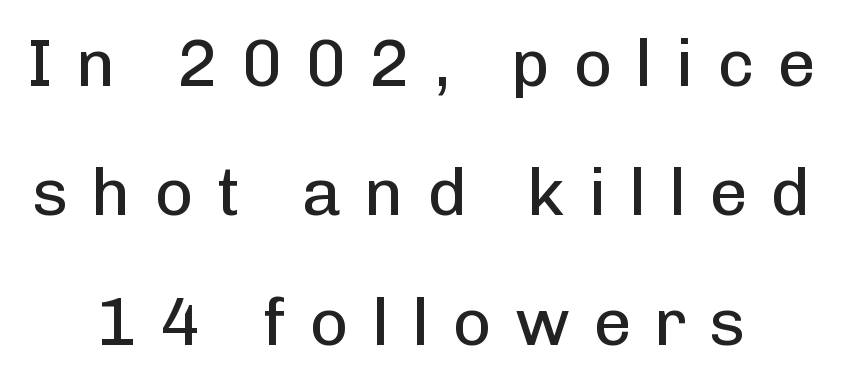
{"serif": "no", "italic": "no", "bold": "no", "weight": "regular", "width": "normal", "stroke_contrast": "low", "x_height": "medium", "monospaced": "no", "underline": "no", "line_spacing": "loose", "line_spacing_ratio": 1.93, "letter_spacing": "wide", "letter_spacing_em": 0.34, "glyph_px": 67}
